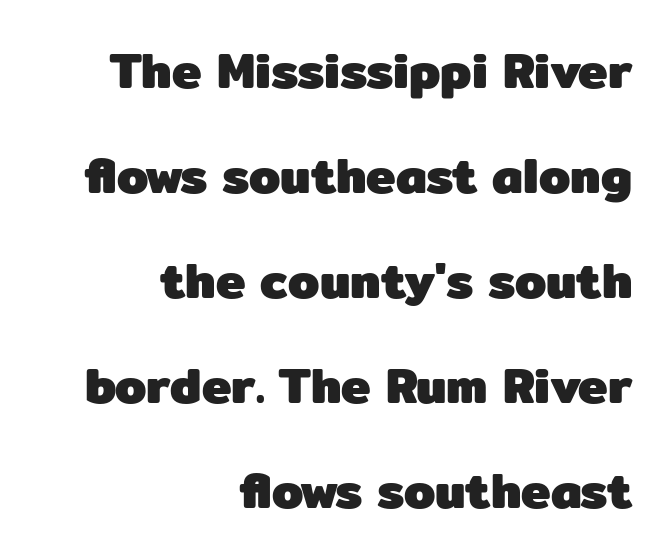
The image shows 50 px heavy sans-serif type, upright; set right-aligned, loose line spacing (2.1x), normal letter spacing, not underlined; low stroke contrast and a medium x-height.
